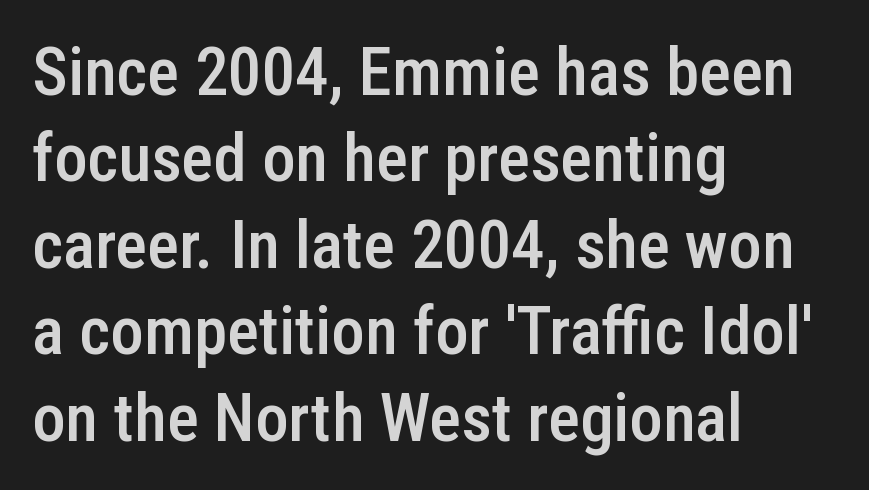
Q: Is the text bold? A: Semi-bold.
Q: Is the text italic (slanted)? A: No, it is upright.
Q: Is the typeface a serif or a sans-serif typeface? A: Sans-serif.
Q: Is the text underlined? A: No.
Q: How is the paragraph aligned? A: Left-aligned.
Q: Is the spacing between letters normal or unusually wide? A: Normal.
Q: Is the spacing between lines tight, normal or loose? A: Normal.
Q: Width (condensed, normal, or wide)? A: Condensed.
Q: Stroke contrast? A: Low.
Q: x-height? A: Medium.
Q: Monospaced? A: No.
